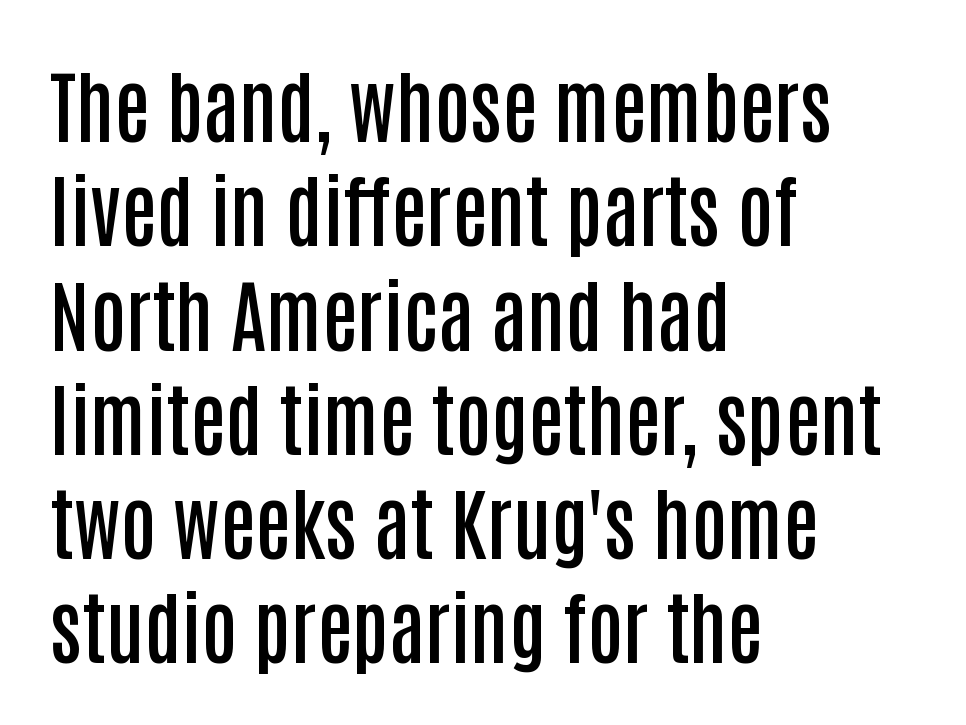
Q: Is the text bold? A: Semi-bold.
Q: Is the text italic (slanted)? A: No, it is upright.
Q: Is the typeface a serif or a sans-serif typeface? A: Sans-serif.
Q: Is the text underlined? A: No.
Q: How is the paragraph aligned? A: Left-aligned.
Q: Is the spacing between letters normal or unusually wide? A: Normal.
Q: Is the spacing between lines tight, normal or loose? A: Normal.
Q: Width (condensed, normal, or wide)? A: Condensed.
Q: Stroke contrast? A: Low.
Q: x-height? A: Large.
Q: Monospaced? A: No.
